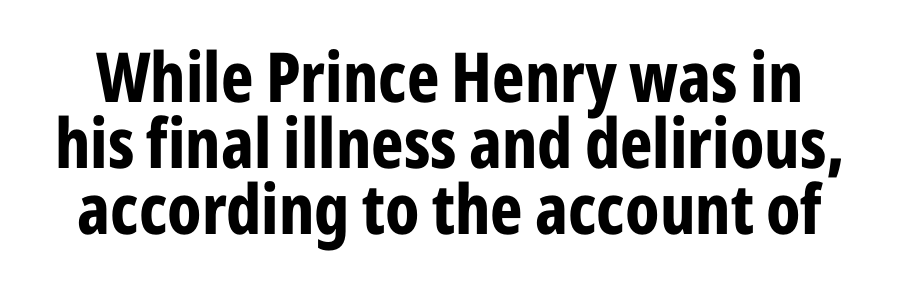
The image shows 69 px bold, condensed sans-serif type, upright; set tight line spacing (0.96x), normal letter spacing, not underlined; low stroke contrast and a medium x-height.
